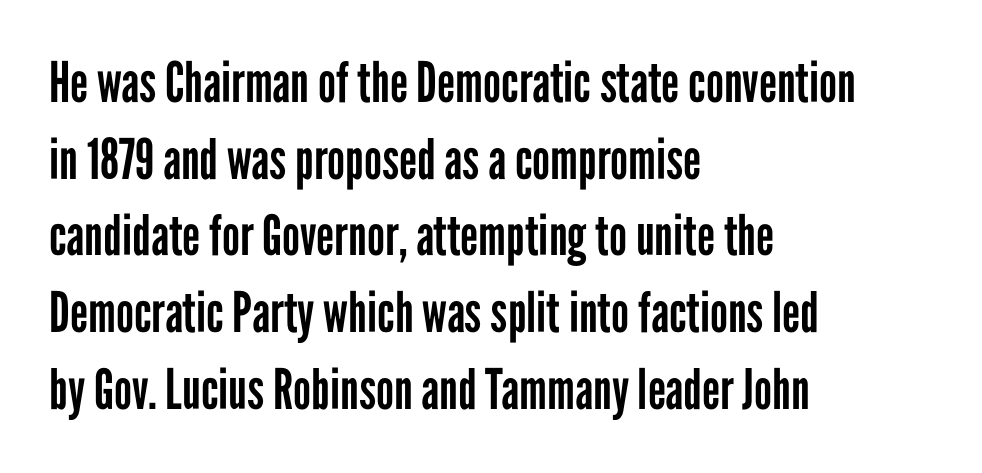
Nobody drew a line under any word here. Regular leading. Rendered with straight, roman letterforms. Think standard paragraph weight, or any step lighter than that.
